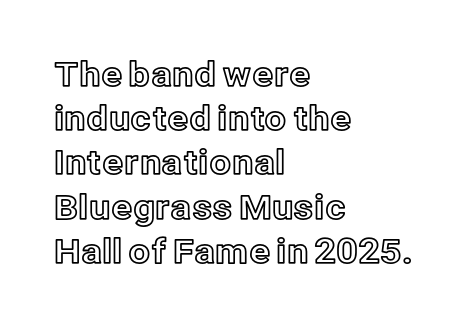
The image shows 34 px text type, upright; set left-aligned, normal line spacing (1.3x), normal letter spacing, not underlined; a medium x-height.
